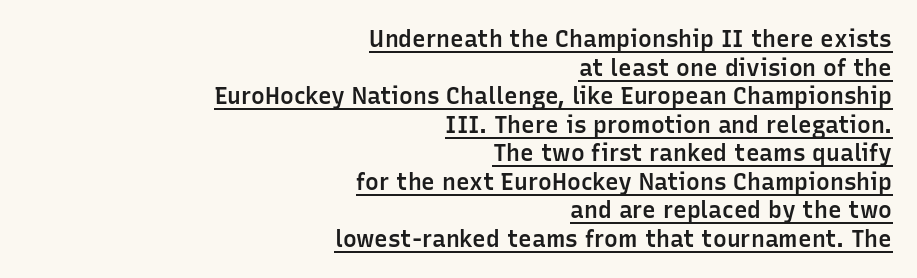
The image shows 23 px text type, upright; set right-aligned, line spacing 1.24x, normal letter spacing, underlined.
